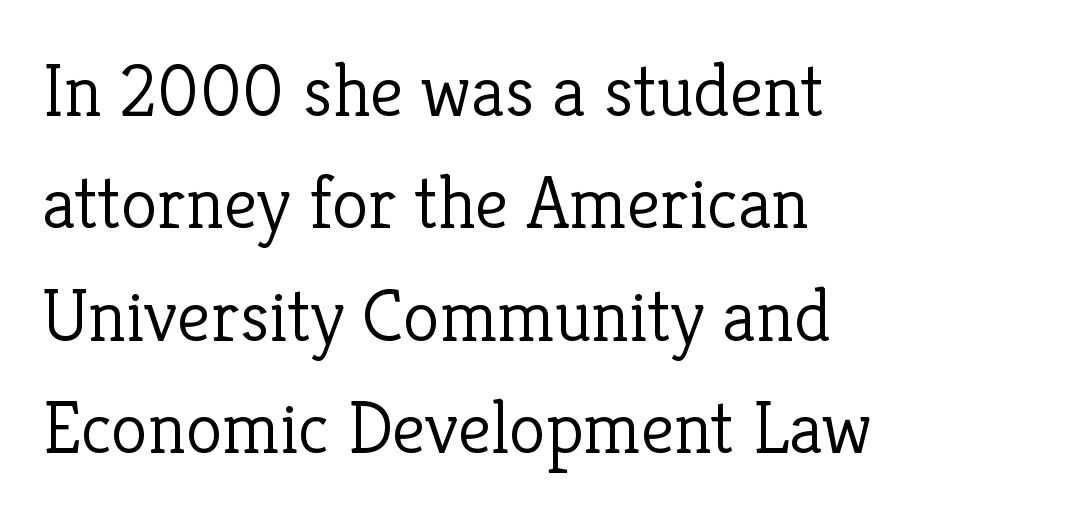
Q: Is the text bold? A: No.
Q: Is the text italic (slanted)? A: No, it is upright.
Q: Is the typeface a serif or a sans-serif typeface? A: Serif.
Q: Is the text underlined? A: No.
Q: How is the paragraph aligned? A: Left-aligned.
Q: Is the spacing between letters normal or unusually wide? A: Normal.
Q: Is the spacing between lines tight, normal or loose? A: Normal.
Q: Width (condensed, normal, or wide)? A: Normal.
Q: Stroke contrast? A: Low.
Q: x-height? A: Medium.
Q: Monospaced? A: No.
